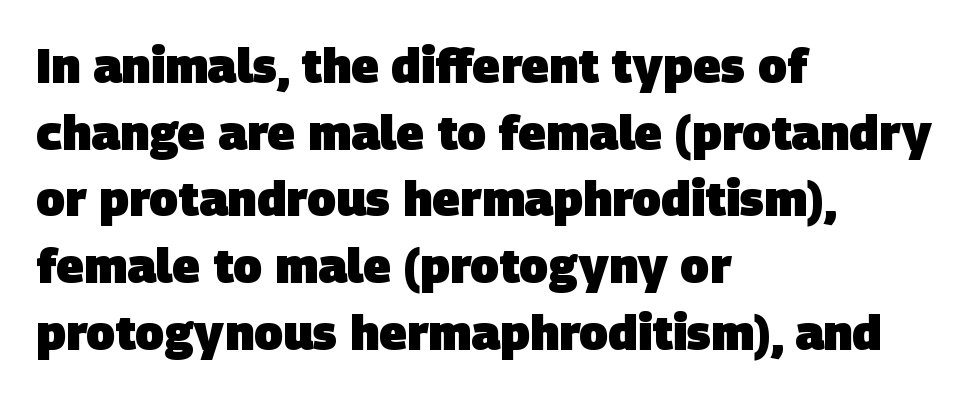
This rendering uses left alignment, leaving the right contour irregular. Inter-character spacing is left at the font's built-in metrics. Is the type bold? Yes — the strokes are clearly thick and heavy. A typesetter would label this face a sans. The glyphs are unaccompanied by any horizontal stroke below them. A typesetter would call this proportional, since set widths differ per character.
